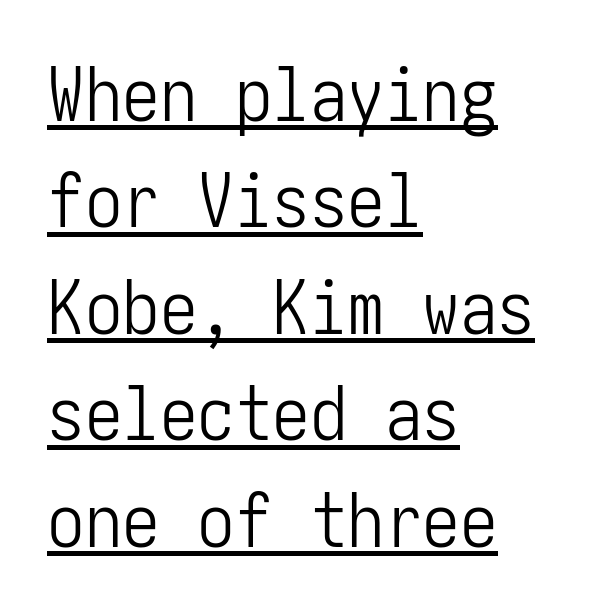
No feet cap the strokes, marking this as sans-serif type. Notice how a bar underscores the lettering throughout. No heavy texture on the line: the type isn't bold. A typesetter would call this zero additional tracking. The typography opts for an upright posture over an oblique one.
